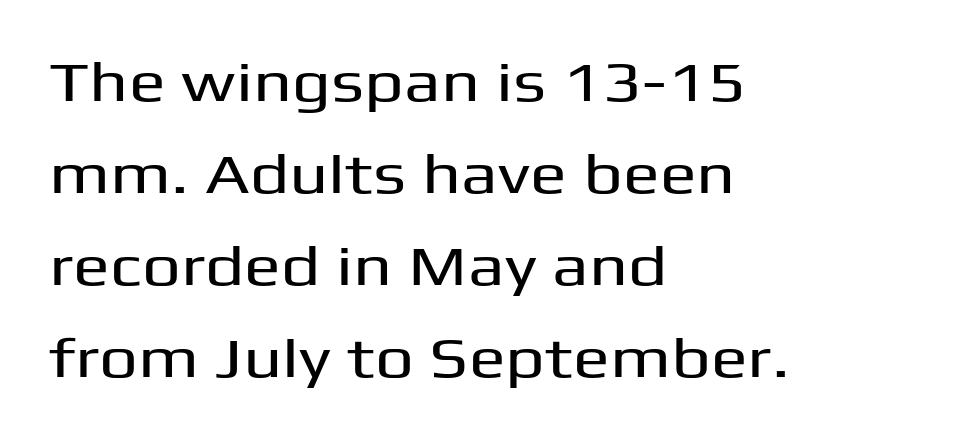
Notice how descenders clear the ascenders below comfortably — that's standard leading. The gap between lines stays unmarked. The letters sit at their default tracking, neither squeezed nor spread. Are there feet on the stems? There aren't — it's a sans. The rendering uses natural spacing where letterforms have individual widths. This sample uses an upright cut, with every glyph sitting square on the baseline.
